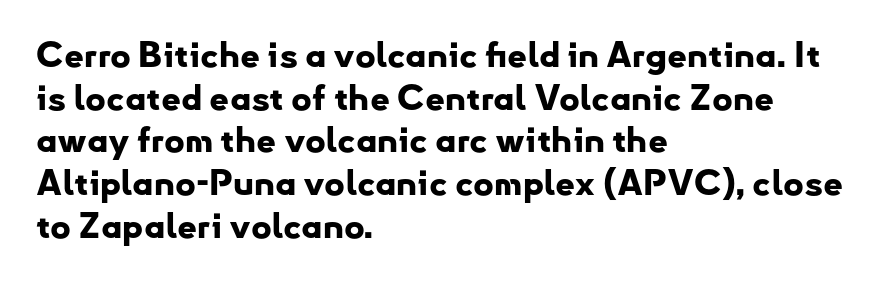
{"serif": "no", "italic": "no", "bold": "yes", "weight": "bold", "width": "normal", "stroke_contrast": "low", "x_height": "small", "monospaced": "no", "underline": "no", "align": "left", "line_spacing_ratio": 1.22, "letter_spacing": "normal", "letter_spacing_em": 0.0, "glyph_px": 35}
